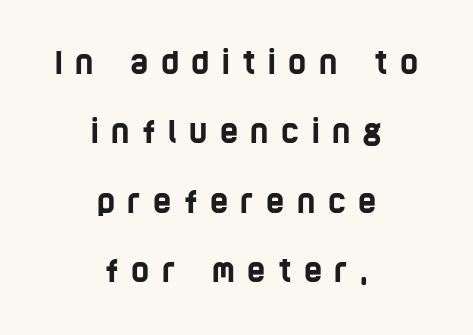
{"serif": "no", "width": "condensed", "stroke_contrast": "low", "x_height": "large", "monospaced": "no", "underline": "no", "align": "center", "line_spacing": "loose", "line_spacing_ratio": 2.24, "letter_spacing": "wide", "letter_spacing_em": 0.4, "glyph_px": 31}
